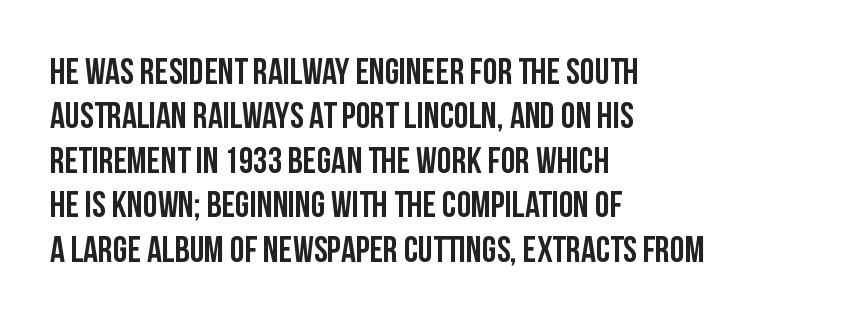
{"serif": "no", "italic": "no", "width": "condensed", "stroke_contrast": "low", "x_height": "large", "monospaced": "no", "underline": "no", "align": "left", "line_spacing_ratio": 1.2, "letter_spacing": "normal", "letter_spacing_em": 0.0, "glyph_px": 37}
